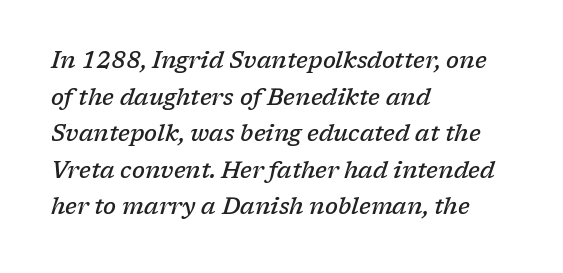
The image shows 23 px text type, italic (leaning right); set left-aligned, normal line spacing (1.59x), normal letter spacing, not underlined.
